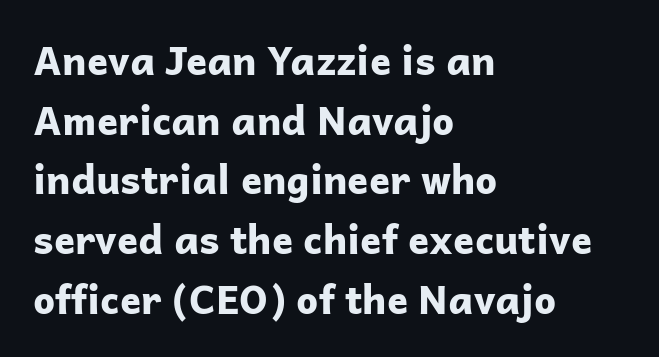
The image shows 39 px bold sans-serif type, upright; set left-aligned, normal line spacing (1.53x), normal letter spacing, not underlined; low stroke contrast and a medium x-height.
